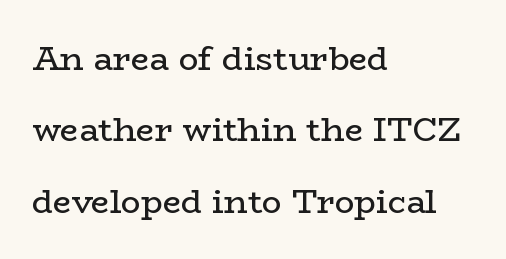
Q: Is the text bold? A: No.
Q: Is the text italic (slanted)? A: No, it is upright.
Q: Is the typeface a serif or a sans-serif typeface? A: Serif.
Q: Is the text underlined? A: No.
Q: How is the paragraph aligned? A: Left-aligned.
Q: Is the spacing between letters normal or unusually wide? A: Normal.
Q: Is the spacing between lines tight, normal or loose? A: Loose.
Q: Width (condensed, normal, or wide)? A: Wide.
Q: Stroke contrast? A: Low.
Q: x-height? A: Medium.
Q: Monospaced? A: No.
